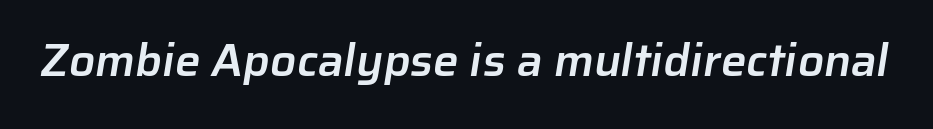
These lines are rendered in a variable-pitch font. Descenders are the only things crossing below the line. Nobody touched the tracking dial on this one. In terms of letterform style, serifs are entirely absent. The sample has been set in demibold, a notch under bold.
